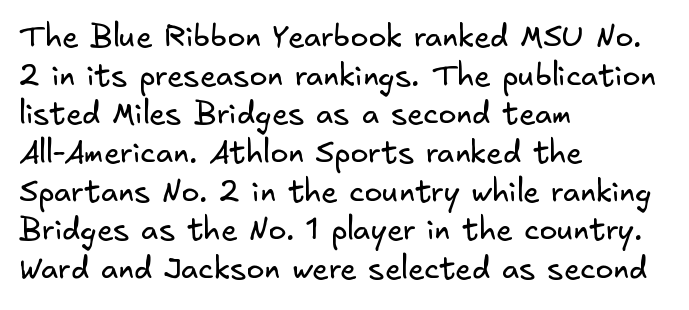
{"serif": "no", "bold": "no", "weight": "regular", "width": "normal", "stroke_contrast": "low", "x_height": "small", "underline": "no", "align": "left", "line_spacing": "normal", "line_spacing_ratio": 1.29, "letter_spacing": "normal", "letter_spacing_em": 0.0, "glyph_px": 30}
